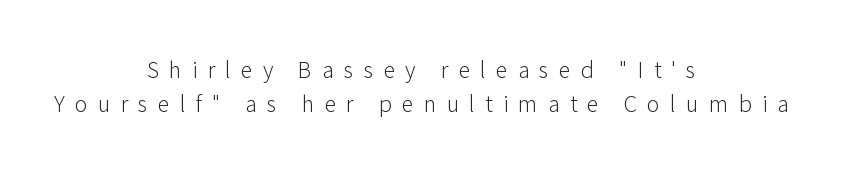
The image shows 24 px text type, upright; set centered, normal line spacing (1.41x), unusually wide letter spacing (+0.42 em), not underlined.
